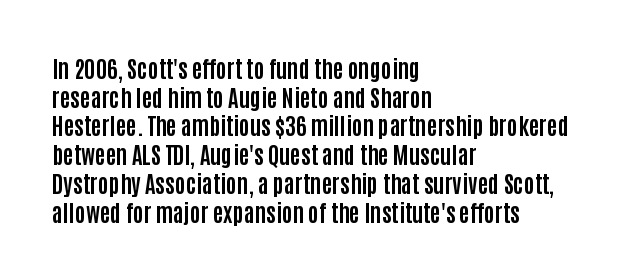
In CSS terms this would be text-align: left. On the weight axis this lands at bold, roughly 700. No word sits above an underline. Regarding leading, the lines here are spaced in the standard way. Quick note: not italic, upright. Glyph-to-glyph distance matches everyday printed text.
